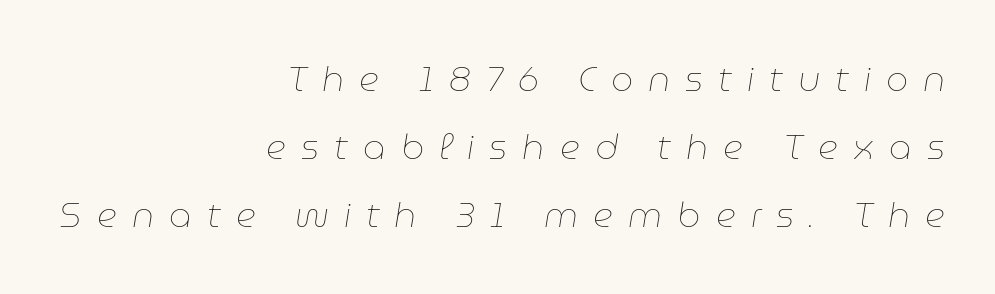
The image shows 35 px thin type, italic (leaning right); set right-aligned, loose line spacing (1.95x), unusually wide letter spacing (+0.43 em), not underlined; low stroke contrast and a medium x-height.
